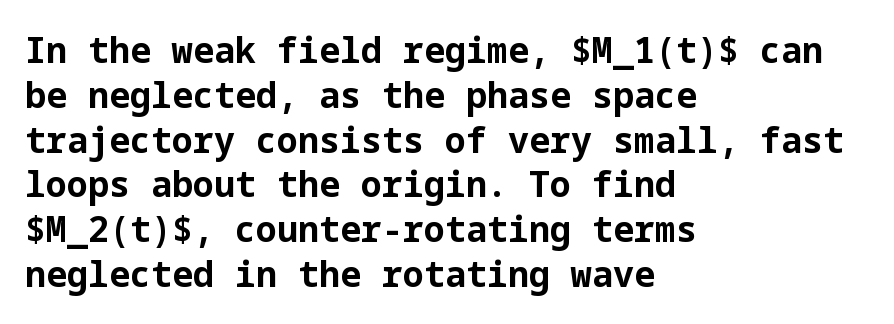
This rendering uses left alignment, leaving the right contour irregular. Observe the absence of serifs on each vertical stroke in this sample. Letters rest on an invisible, unmarked baseline. Typographic density is high because the face is bold. Do the letters lean? They stand straight.
